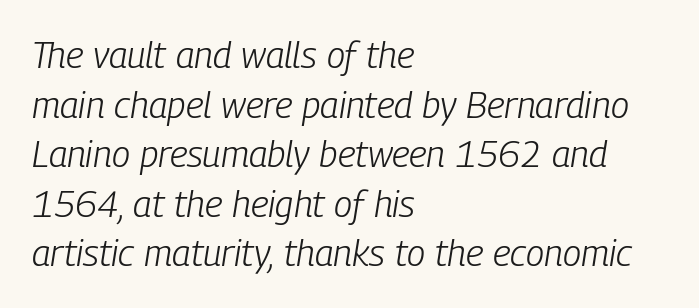
{"italic": "yes", "lean": "right", "slant_degrees": 9, "bold": "no", "weight": "light", "width": "condensed", "stroke_contrast": "low", "x_height": "medium", "monospaced": "no", "underline": "no", "align": "left", "line_spacing": "normal", "line_spacing_ratio": 1.34, "letter_spacing": "normal", "letter_spacing_em": 0.0, "glyph_px": 37}
